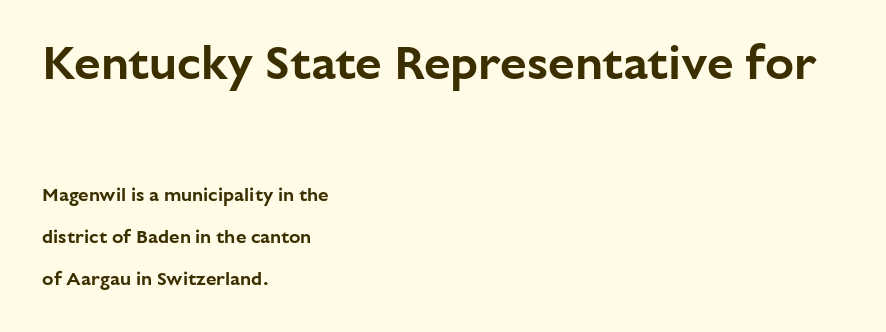
The image shows 48 px sans-serif type, upright; set left-aligned, loose line spacing (2.2x), normal letter spacing, not underlined; the first (top) block is 2.53x larger; low stroke contrast and a medium x-height.
